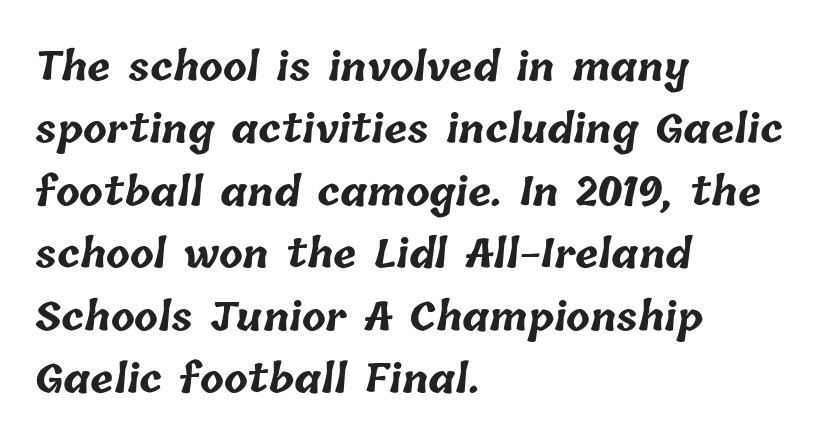
{"bold": "yes", "weight": "bold", "width": "normal", "stroke_contrast": "low", "x_height": "medium", "monospaced": "no", "underline": "no", "align": "left", "line_spacing": "normal", "line_spacing_ratio": 1.6, "letter_spacing": "normal", "letter_spacing_em": 0.0, "glyph_px": 39}
